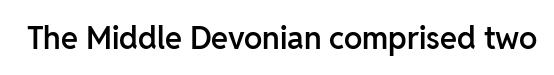
{"serif": "no", "italic": "no", "bold": "semi", "weight": "semibold", "width": "normal", "stroke_contrast": "low", "x_height": "medium", "monospaced": "no", "underline": "no", "letter_spacing": "normal", "letter_spacing_em": 0.0, "glyph_px": 31}
